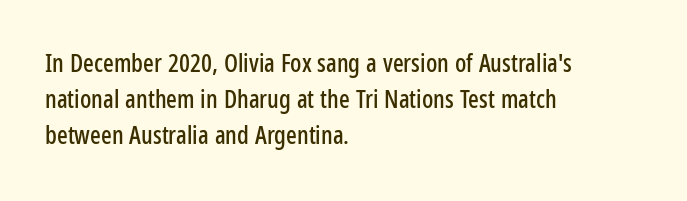
The image shows 25 px text type, upright; set left-aligned, normal line spacing (1.44x), normal letter spacing, not underlined.
